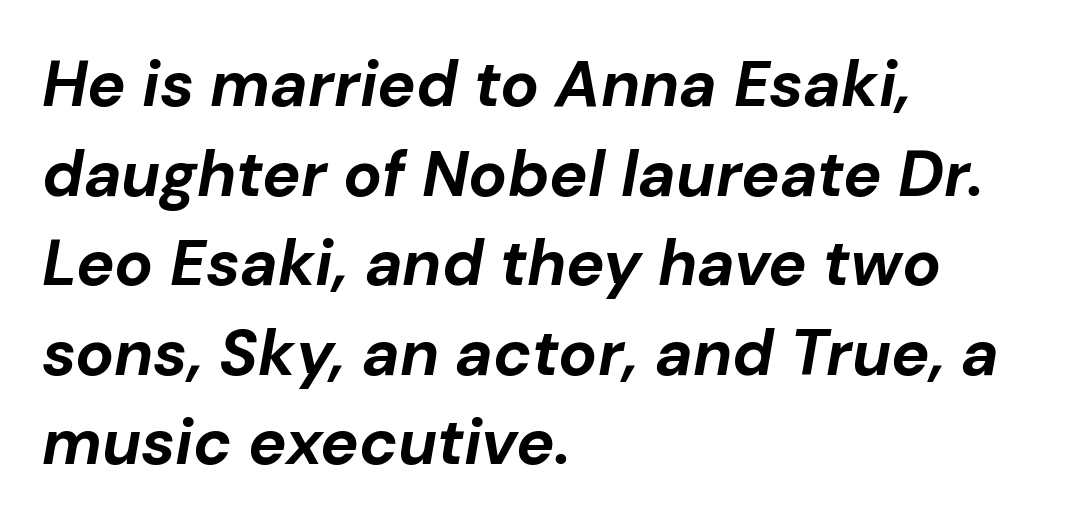
Reading down the block, your eye returns to a fixed left position each line. Is this a fixed-width face? No — the glyphs have proportional, varying widths. Whoever set this chose a conventional vertical rhythm. No extra tracking has been applied to these lines.
